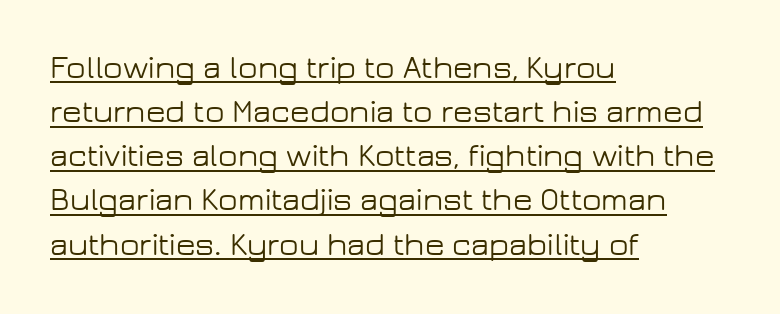
A baseline rule has been typeset under these characters. The leading is moderate, giving the passage an even texture. Do the letters lean? They stand straight. The tracking reads as untouched default to a designer's eye. The glyphs in this specimen are sans serif. The rendering uses natural spacing where letterforms have individual widths.
